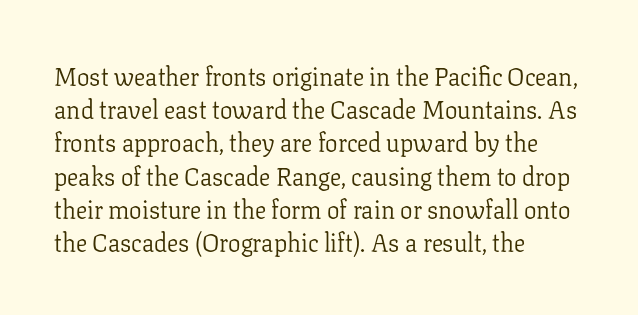
Q: Is the text bold? A: No.
Q: Is the text italic (slanted)? A: No, it is upright.
Q: Is the text underlined? A: No.
Q: How is the paragraph aligned? A: Left-aligned.
Q: Is the spacing between letters normal or unusually wide? A: Normal.
Q: Is the spacing between lines tight, normal or loose? A: Normal.
